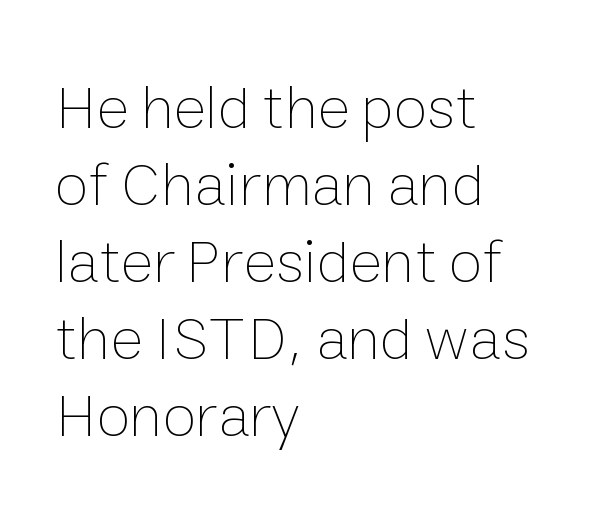
Reading down the block, your eye returns to a fixed left position each line. Character widths vary here, with narrow letters taking less room than wide ones. Lines of text with bare space underneath. Default kerning and tracking; the words read as compact shapes. Nope, not italic — everything's standing straight.
